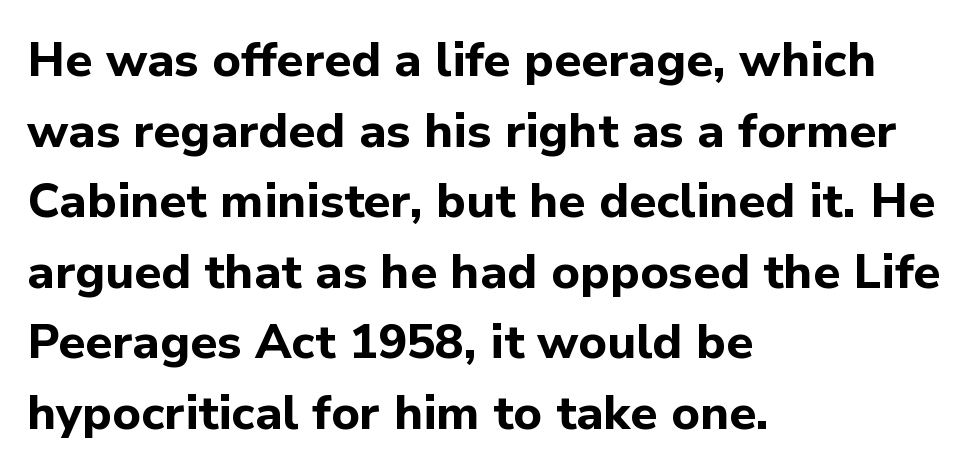
The leading is moderate, giving the passage an even texture. Observe the ordinary spacing: letters are neighbours, not strangers. You can tell from the bare stems that sans-serif type was used. The face used here is proportionally spaced, like ordinary book or web type. Every row of glyphs begins at an identical x-position on the left. Every stem runs plumb, perpendicular to the baseline.
